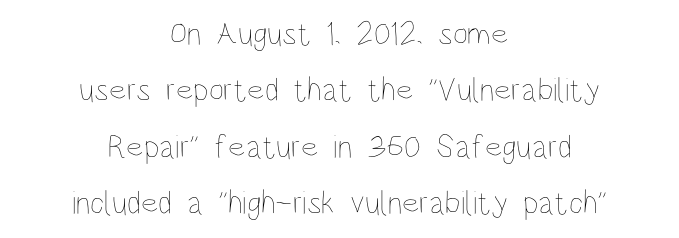
{"italic": "no", "bold": "no", "weight": "thin", "width": "condensed", "stroke_contrast": "low", "x_height": "large", "monospaced": "no", "underline": "no", "align": "center", "line_spacing_ratio": 1.71, "letter_spacing": "normal", "letter_spacing_em": 0.0, "glyph_px": 33}
